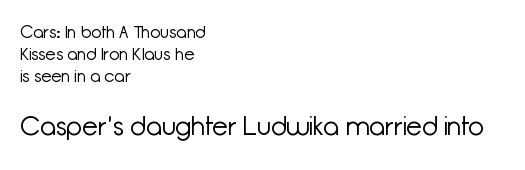
{"italic": "no", "bold": "no", "underline": "no", "align": "left", "line_spacing": "normal", "line_spacing_ratio": 1.3, "letter_spacing": "normal", "letter_spacing_em": 0.0, "larger_block": "second", "size_ratio": 1.53, "glyph_px": 26}
